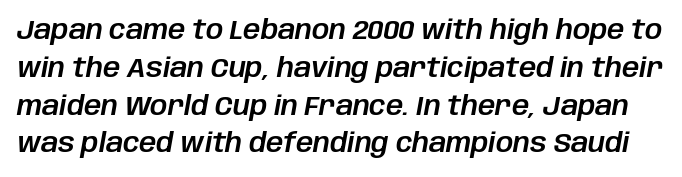
Tracking here is standard; glyphs follow each other at the usual distance. Posture: slanted. Horizontal bands of white between lines are of average thickness. Letters rest on an invisible, unmarked baseline.
